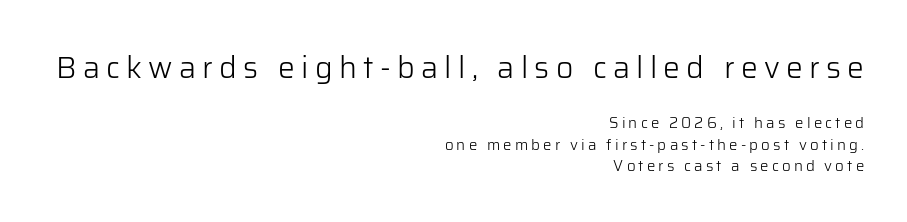
Visually, the top section dominates because its glyphs are scaled up. The face used here is proportionally spaced, like ordinary book or web type. Serifs: no, the terminals of the letterforms are clean. Posture: upright roman. The ragged edge is on the left, which tells us the setting is flush right.
